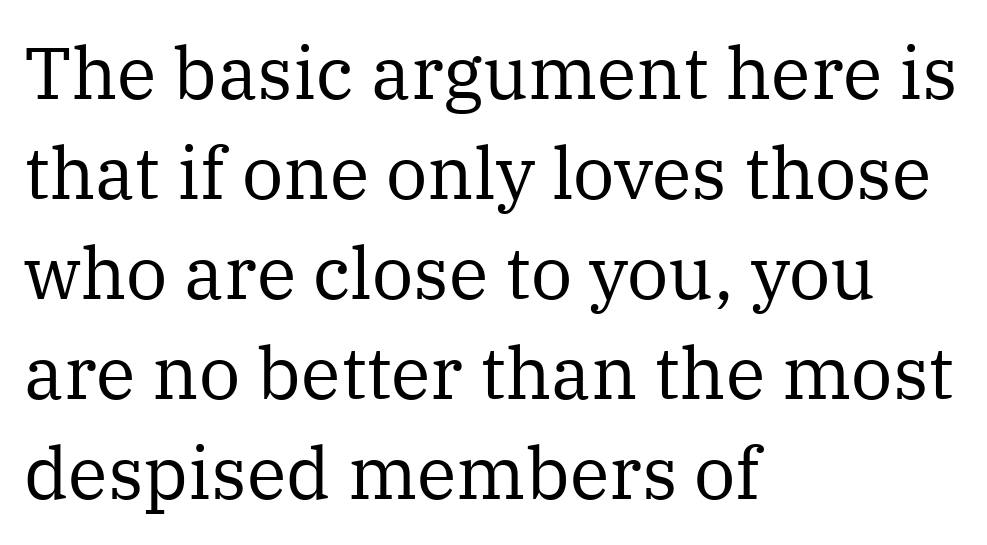
Q: Is the text bold? A: No.
Q: Is the text italic (slanted)? A: No, it is upright.
Q: Is the typeface a serif or a sans-serif typeface? A: Serif.
Q: Is the text underlined? A: No.
Q: How is the paragraph aligned? A: Left-aligned.
Q: Is the spacing between letters normal or unusually wide? A: Normal.
Q: Is the spacing between lines tight, normal or loose? A: Normal.
Q: Width (condensed, normal, or wide)? A: Normal.
Q: Stroke contrast? A: Medium.
Q: x-height? A: Medium.
Q: Monospaced? A: No.
